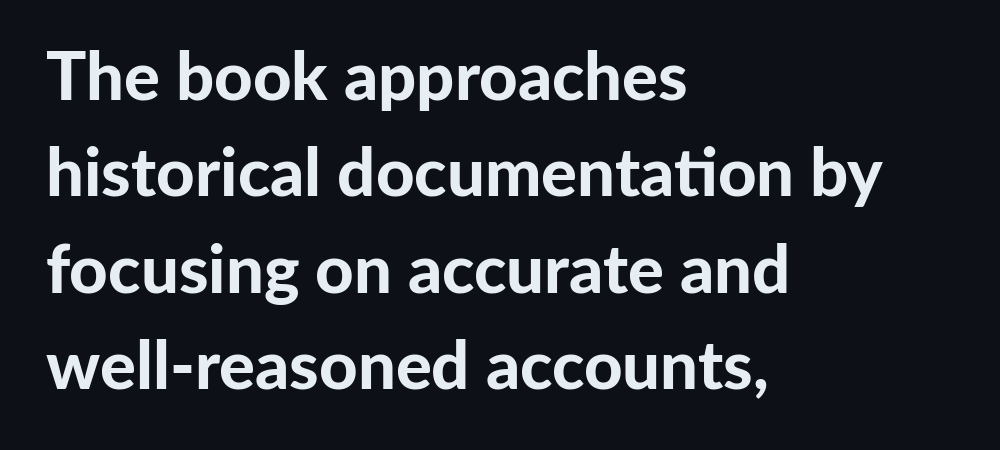
Q: Is the text bold? A: Yes.
Q: Is the text italic (slanted)? A: No, it is upright.
Q: Is the typeface a serif or a sans-serif typeface? A: Sans-serif.
Q: Is the text underlined? A: No.
Q: How is the paragraph aligned? A: Left-aligned.
Q: Is the spacing between letters normal or unusually wide? A: Normal.
Q: Is the spacing between lines tight, normal or loose? A: Normal.
Q: Width (condensed, normal, or wide)? A: Normal.
Q: Stroke contrast? A: Low.
Q: x-height? A: Medium.
Q: Monospaced? A: No.
